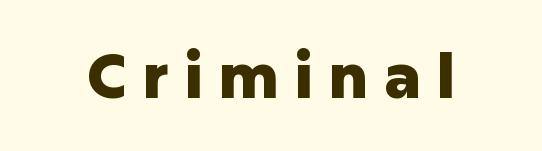
The image shows 62 px heavy sans-serif type, upright; set unusually wide letter spacing (+0.24 em), not underlined; low stroke contrast and a medium x-height.
